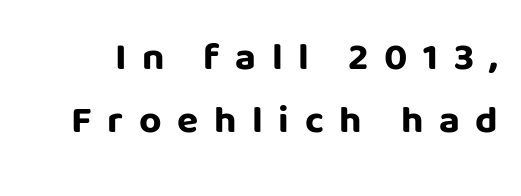
The horizontal fit of the characters is loose and conspicuously gappy. This rendering features lettering with no underline. Type style note: lacks serifs. This block has exactly the height ordinary leading produces.
